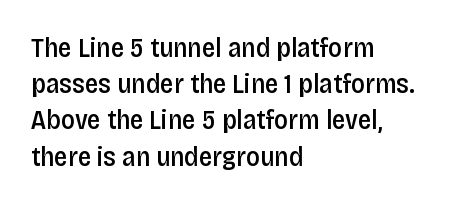
The image shows 27 px text type, upright; set left-aligned, normal line spacing (1.34x), normal letter spacing, not underlined.
